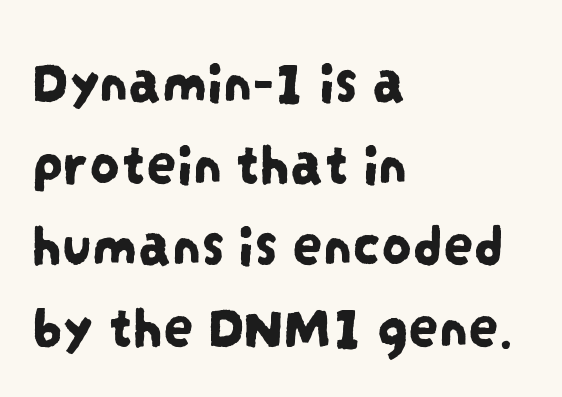
Observe the ordinary spacing: letters are neighbours, not strangers. The space beneath each line is pristine and unruled. A sans-serif font was chosen for this passage. Do the characters align in a grid? No, the font is proportional. Vertical spacing — default. Each line starts at the same left margin while the right side varies.
